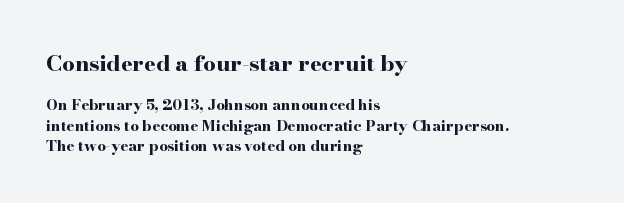
Q: Is the text bold? A: Yes.
Q: Is the text italic (slanted)? A: No, it is upright.
Q: Is the text underlined? A: No.
Q: How is the paragraph aligned? A: Left-aligned.
Q: Is the spacing between letters normal or unusually wide? A: Normal.
Q: Is the spacing between lines tight, normal or loose? A: Normal.
Q: Which block of text is set in a larger size, the first (top) or the second (bottom)? A: The first (top) one.
